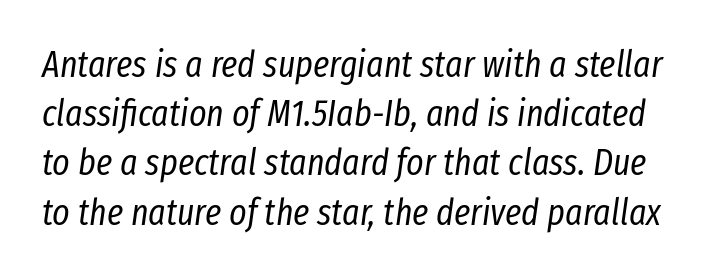
{"italic": "yes", "lean": "right", "slant_degrees": 8, "bold": "no", "weight": "regular", "width": "condensed", "stroke_contrast": "low", "x_height": "medium", "monospaced": "no", "underline": "no", "line_spacing": "normal", "line_spacing_ratio": 1.33, "letter_spacing": "normal", "letter_spacing_em": 0.0, "glyph_px": 37}
